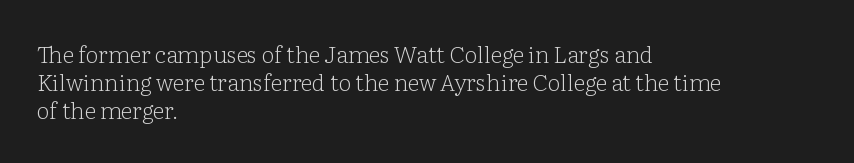
{"italic": "no", "bold": "no", "underline": "no", "align": "left", "line_spacing_ratio": 1.21, "letter_spacing": "normal", "letter_spacing_em": 0.0, "glyph_px": 23}
